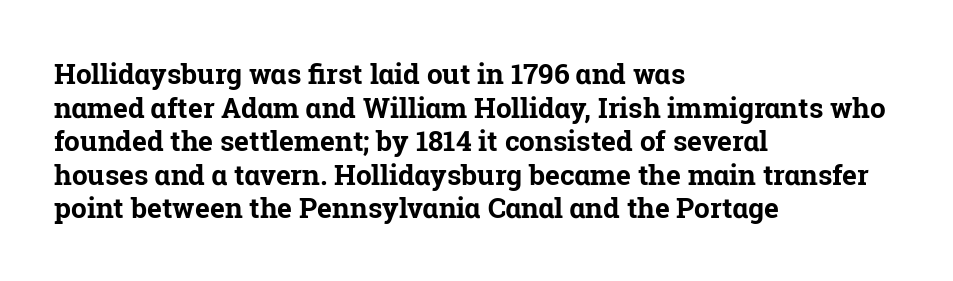
The image shows 28 px bold serif type, upright; set left-aligned, line spacing 1.2x, normal letter spacing, not underlined; low stroke contrast and a medium x-height.
